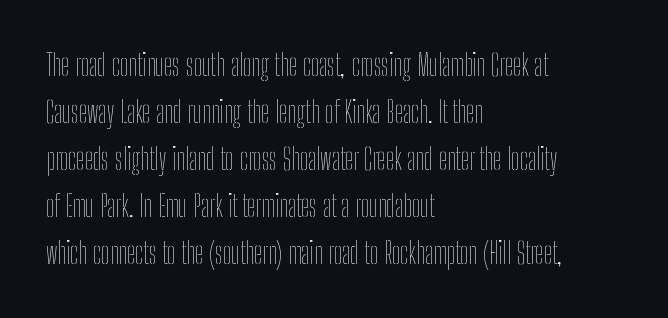
{"italic": "no", "bold": "no", "weight": "thin", "width": "condensed", "stroke_contrast": "low", "x_height": "medium", "monospaced": "no", "underline": "no", "align": "left", "line_spacing": "normal", "line_spacing_ratio": 1.57, "letter_spacing": "normal", "letter_spacing_em": 0.0, "glyph_px": 30}
